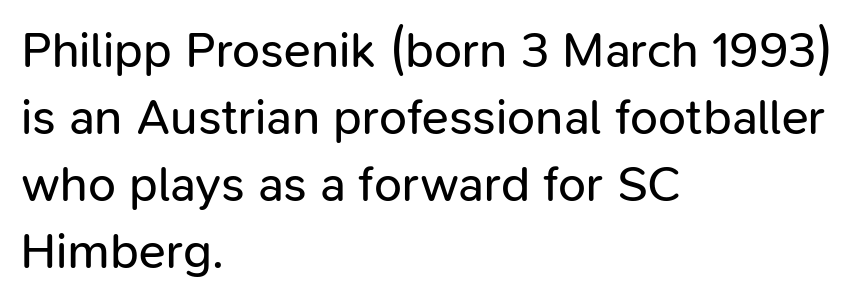
The image shows 50 px regular-weight sans-serif type, upright; set left-aligned, normal line spacing (1.34x), normal letter spacing, not underlined; low stroke contrast and a medium x-height.
